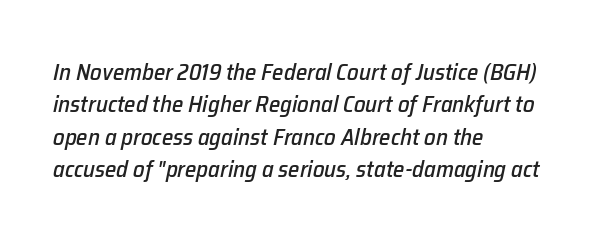
The image shows 23 px text type, italic (leaning right); set left-aligned, normal line spacing (1.41x), normal letter spacing, not underlined.
